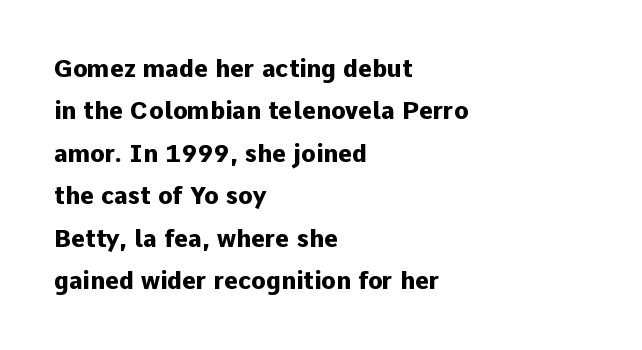
Q: Is the text bold? A: Yes.
Q: Is the text italic (slanted)? A: No, it is upright.
Q: Is the text underlined? A: No.
Q: How is the paragraph aligned? A: Left-aligned.
Q: Is the spacing between letters normal or unusually wide? A: Normal.
